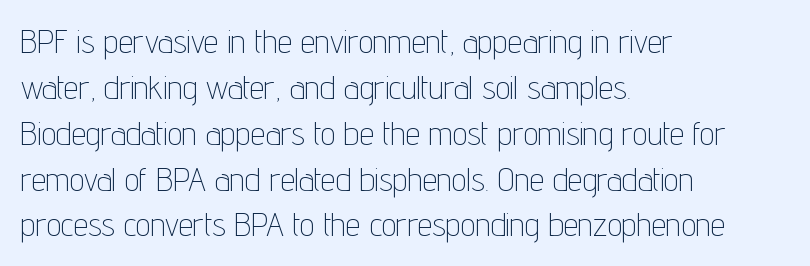
The image shows 33 px thin, condensed sans-serif type, upright; set left-aligned, normal line spacing (1.39x), normal letter spacing, not underlined; low stroke contrast and a medium x-height.
